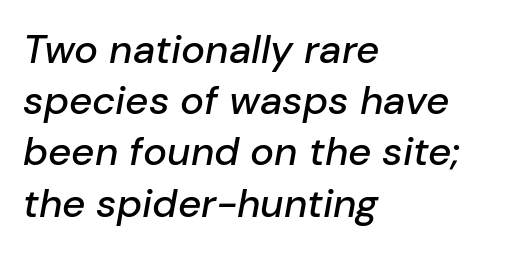
The image shows 40 px text type, italic (leaning right); set left-aligned, normal line spacing (1.28x), normal letter spacing, not underlined; low stroke contrast and a medium x-height.
